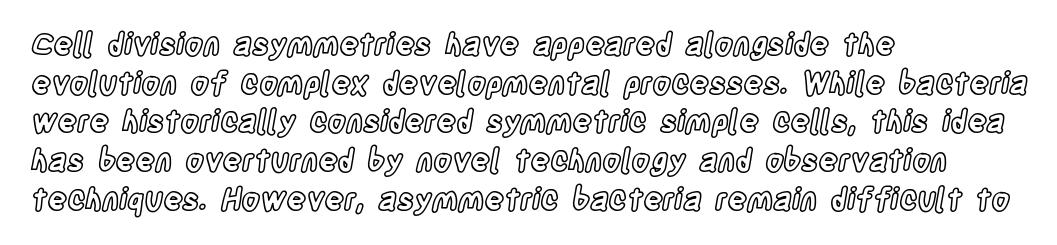
Alignment: flush left. A typesetter would call this zero additional tracking. Each new line begins a customary step beneath the previous one. The passage shown is typed in a proportional face where columns would drift.
